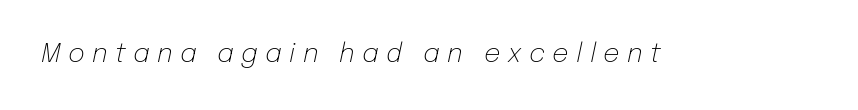
Q: Is the text bold? A: No.
Q: Is the text italic (slanted)? A: Yes, it leans right by about 12 degrees.
Q: Is the text underlined? A: No.
Q: Is the spacing between letters normal or unusually wide? A: Unusually wide.
